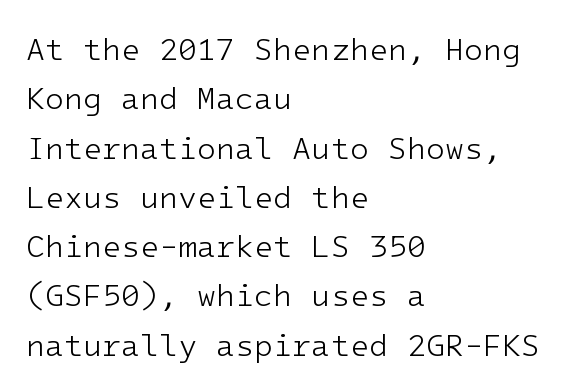
Monospaced: the letters line up in strict vertical columns. Lines of text with bare space underneath. How would I describe the line gaps? Plain and ordinary. Stroke thickness stays within the range of a standard reading face or lighter. Typographically, this falls in the sans-serif category. These lines were composed using upright roman letters.
